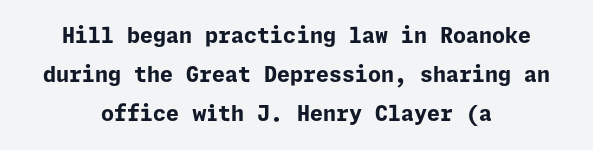
Q: Is the text bold? A: Yes.
Q: Is the text italic (slanted)? A: No, it is upright.
Q: Is the text underlined? A: No.
Q: How is the paragraph aligned? A: Centered.
Q: Is the spacing between letters normal or unusually wide? A: Normal.
